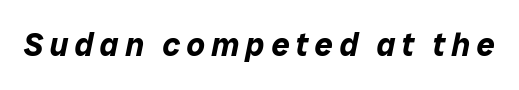
The image shows 32 px bold type, italic (leaning right); set unusually wide letter spacing (+0.2 em), not underlined; low stroke contrast and a medium x-height.
